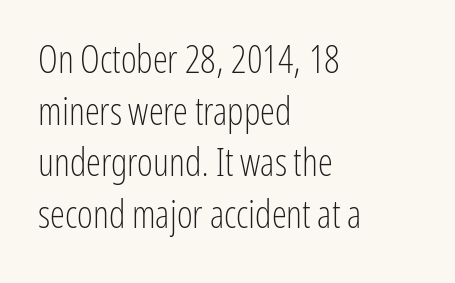
Underline: absent. Is this a sans? Yes — the strokes have no serifs. Casual observation: everything's shoved over to the left. The letters stand upright; this is a roman face.
